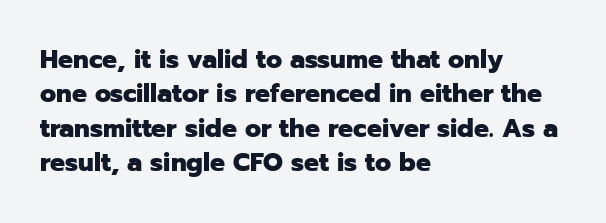
Plain, unruled lines of type. Italic: no, the glyphs are upright roman. The face used here has the dense, thick strokes of a bold. Compared with typical paragraphs, the rows here are spaced about the same. The paragraph has a hard left edge and a soft right edge. Here the glyphs are tracked normally, forming tight word shapes.
